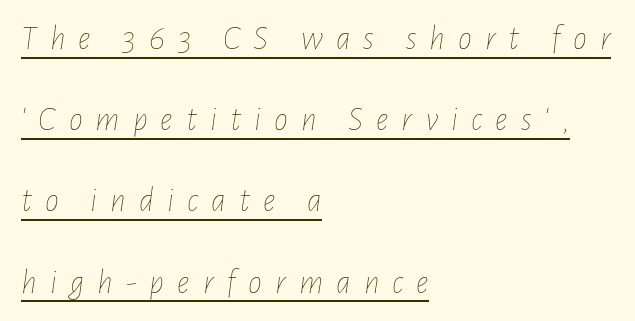
Q: Is the text bold? A: No.
Q: Is the text italic (slanted)? A: Yes, it leans right by about 7 degrees.
Q: Is the text underlined? A: Yes.
Q: How is the paragraph aligned? A: Left-aligned.
Q: Is the spacing between letters normal or unusually wide? A: Unusually wide.
Q: Is the spacing between lines tight, normal or loose? A: Loose.
Q: Width (condensed, normal, or wide)? A: Condensed.
Q: Stroke contrast? A: Low.
Q: x-height? A: Medium.
Q: Monospaced? A: No.
